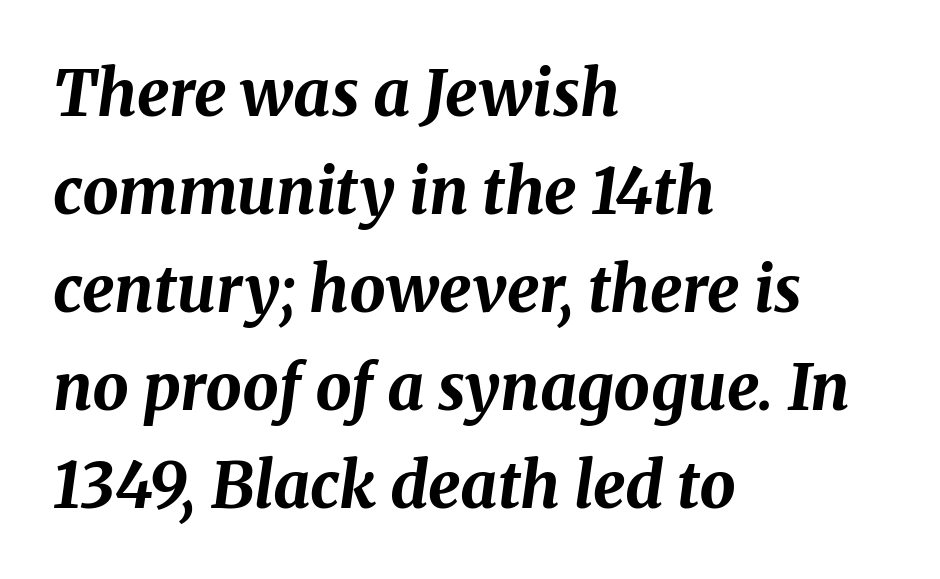
The image shows 64 px bold type, italic (leaning right); set left-aligned, normal line spacing (1.53x), normal letter spacing, not underlined; medium stroke contrast and a medium x-height.
